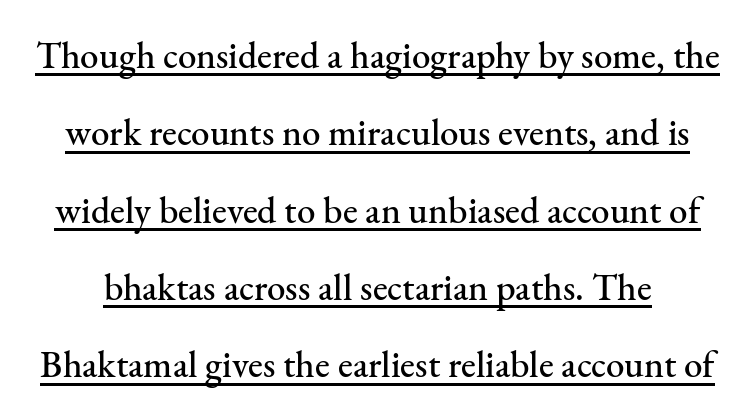
Here the glyphs are tracked normally, forming tight word shapes. A typesetter would call this proportional, since set widths differ per character. You can see a thin bar hugging the bottom of the glyphs. Classification — serif.
